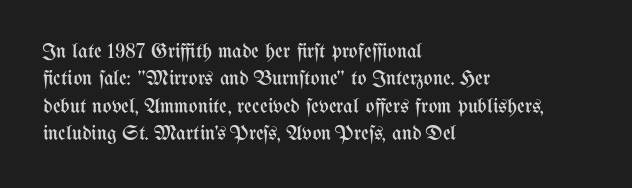
Q: Is the text bold? A: No.
Q: Is the text italic (slanted)? A: No, it is upright.
Q: Is the text underlined? A: No.
Q: How is the paragraph aligned? A: Left-aligned.
Q: Is the spacing between letters normal or unusually wide? A: Normal.
Q: Is the spacing between lines tight, normal or loose? A: Normal.
